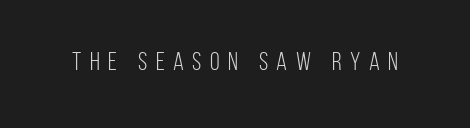
Q: Is the text bold? A: No.
Q: Is the text italic (slanted)? A: No, it is upright.
Q: Is the text underlined? A: No.
Q: Is the spacing between letters normal or unusually wide? A: Unusually wide.
